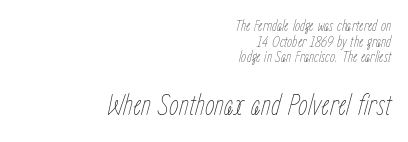
{"italic": "yes", "lean": "right", "slant_degrees": 15, "bold": "no", "weight": "thin", "width": "condensed", "stroke_contrast": "low", "x_height": "medium", "monospaced": "no", "underline": "no", "align": "right", "line_spacing": "tight", "line_spacing_ratio": 0.97, "letter_spacing": "normal", "letter_spacing_em": 0.0, "larger_block": "second", "size_ratio": 1.94, "glyph_px": 31}
